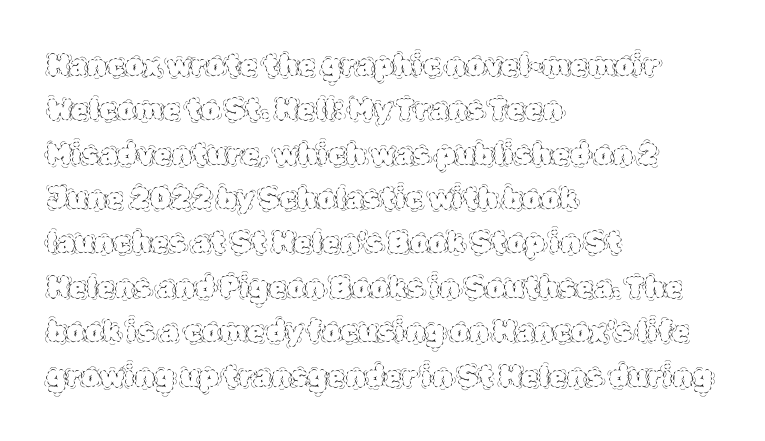
Q: Is the text bold? A: No.
Q: Is the text italic (slanted)? A: No, it is upright.
Q: Is the text underlined? A: No.
Q: How is the paragraph aligned? A: Left-aligned.
Q: Is the spacing between letters normal or unusually wide? A: Normal.
Q: Is the spacing between lines tight, normal or loose? A: Normal.
Q: Width (condensed, normal, or wide)? A: Normal.
Q: x-height? A: Large.
Q: Monospaced? A: No.
